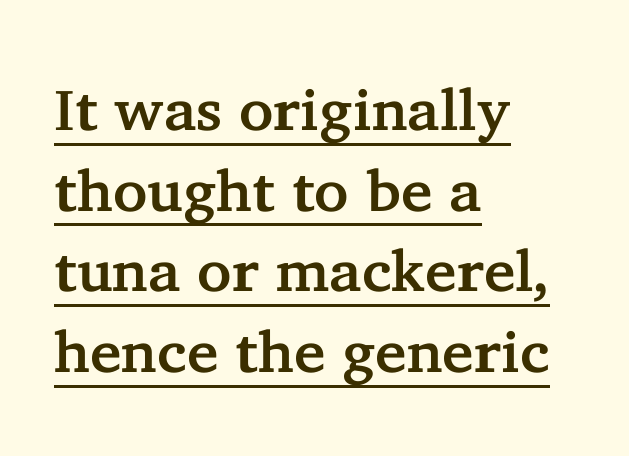
{"serif": "yes", "italic": "no", "width": "normal", "stroke_contrast": "low", "x_height": "medium", "monospaced": "no", "underline": "yes", "align": "left", "line_spacing": "normal", "line_spacing_ratio": 1.39, "letter_spacing": "normal", "letter_spacing_em": 0.0, "glyph_px": 58}
